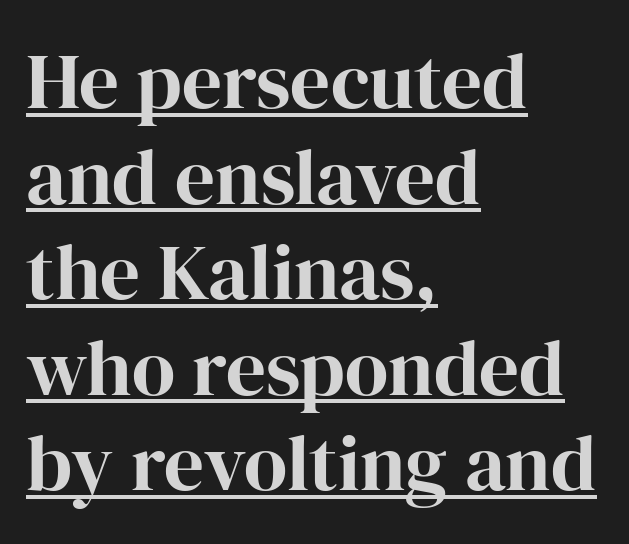
{"serif": "yes", "italic": "no", "width": "normal", "stroke_contrast": "high", "x_height": "medium", "monospaced": "no", "underline": "yes", "align": "left", "line_spacing_ratio": 1.21, "letter_spacing": "normal", "letter_spacing_em": 0.0, "glyph_px": 79}
